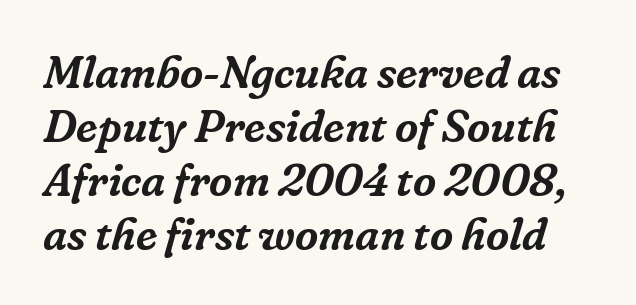
Q: Is the text italic (slanted)? A: Yes, it leans right by about 16 degrees.
Q: Is the typeface a serif or a sans-serif typeface? A: Serif.
Q: Is the text underlined? A: No.
Q: Is the spacing between letters normal or unusually wide? A: Normal.
Q: Width (condensed, normal, or wide)? A: Normal.
Q: Stroke contrast? A: Low.
Q: x-height? A: Medium.
Q: Monospaced? A: No.
